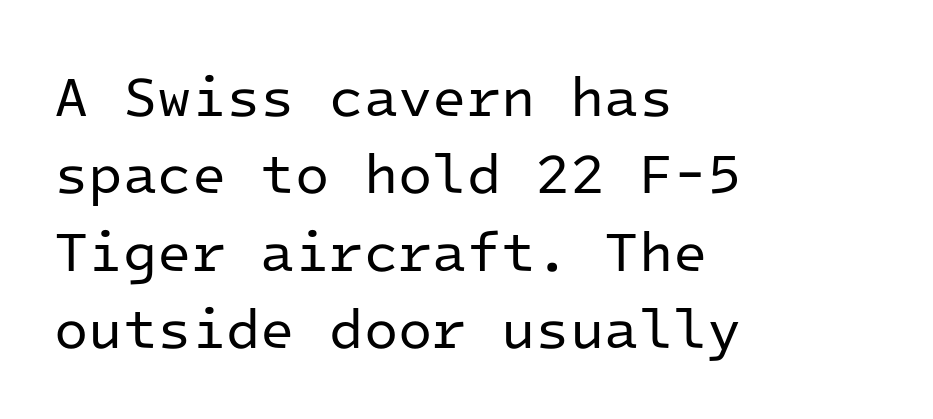
Caption: multi-line text, flush left, ragged right. Posture: straight, roman, zero tilt. The passage shown is typed in a monospace face where columns stay perfectly aligned. The strokes carry an ordinary text weight at most. Nothing unusual about the tracking: characters are spaced as the font intends. Does the leading feel generous? No, just average.
